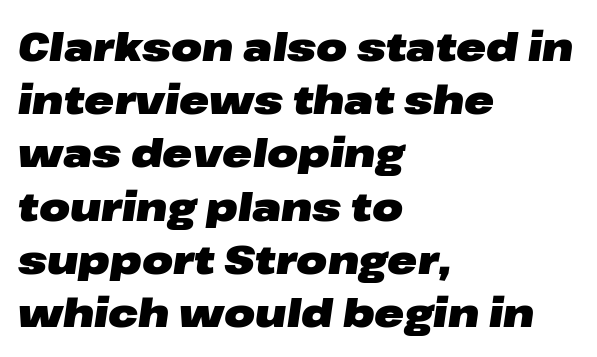
Q: Is the text bold? A: Yes.
Q: Is the text italic (slanted)? A: Yes, it leans right by about 8 degrees.
Q: Is the text underlined? A: No.
Q: How is the paragraph aligned? A: Left-aligned.
Q: Is the spacing between letters normal or unusually wide? A: Normal.
Q: Is the spacing between lines tight, normal or loose? A: Normal.
Q: Width (condensed, normal, or wide)? A: Wide.
Q: Stroke contrast? A: Low.
Q: x-height? A: Medium.
Q: Monospaced? A: No.
